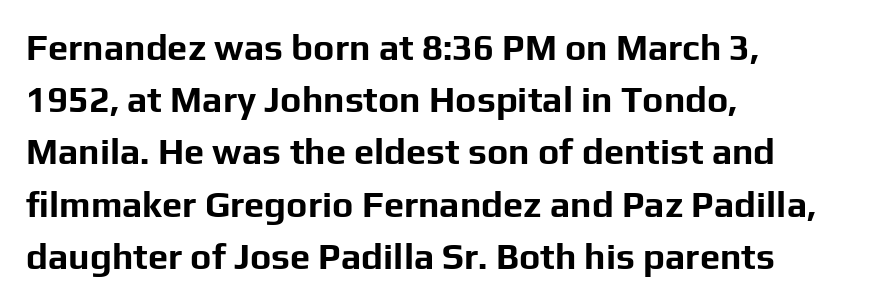
Does the weight exceed regular? Yes, all the way to bold. You could not count columns in this text — the font is proportionally spaced. A roman cut, with each character standing at attention. In terms of letterform style, serifs are entirely absent. A classic flush-left, rag-right setting is used for this passage. Underlining? Definitely not there.
